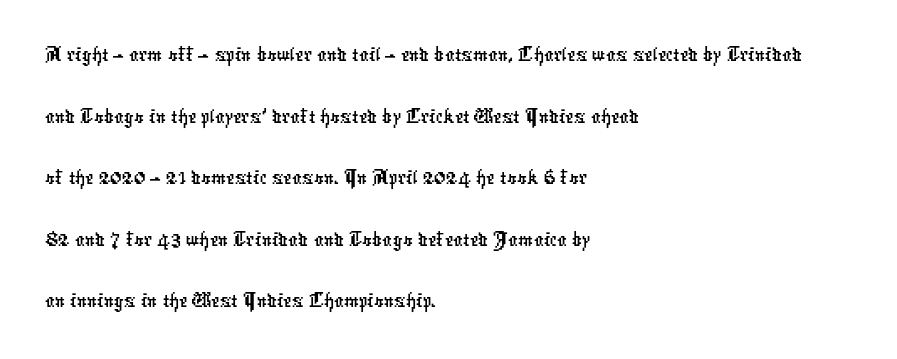
{"serif": "no", "width": "condensed", "stroke_contrast": "low", "x_height": "medium", "monospaced": "no", "underline": "no", "align": "left", "line_spacing": "normal", "line_spacing_ratio": 1.31, "letter_spacing": "normal", "letter_spacing_em": 0.0, "glyph_px": 47}
